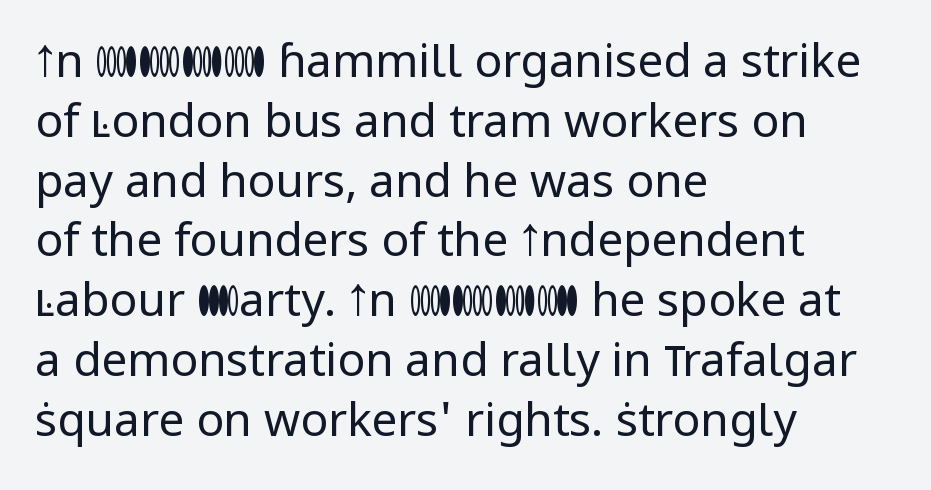
Letters rest on an invisible, unmarked baseline. A typesetter would call this proportional, since set widths differ per character. This rendering uses left alignment, leaving the right contour irregular. No extra ink here — the face is not bold.
